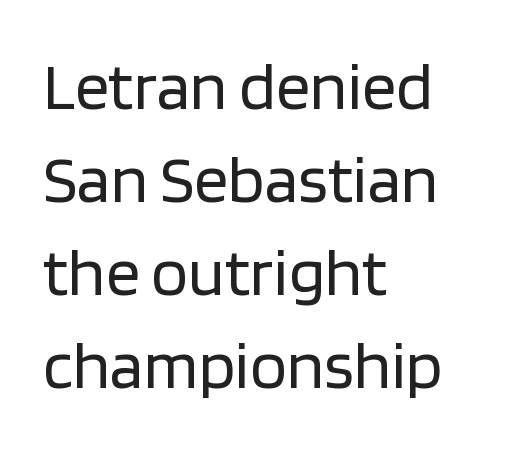
Q: Is the text bold? A: No.
Q: Is the text italic (slanted)? A: No, it is upright.
Q: Is the typeface a serif or a sans-serif typeface? A: Sans-serif.
Q: Is the text underlined? A: No.
Q: How is the paragraph aligned? A: Left-aligned.
Q: Is the spacing between letters normal or unusually wide? A: Normal.
Q: Is the spacing between lines tight, normal or loose? A: Normal.
Q: Width (condensed, normal, or wide)? A: Normal.
Q: Stroke contrast? A: Low.
Q: x-height? A: Large.
Q: Monospaced? A: No.
